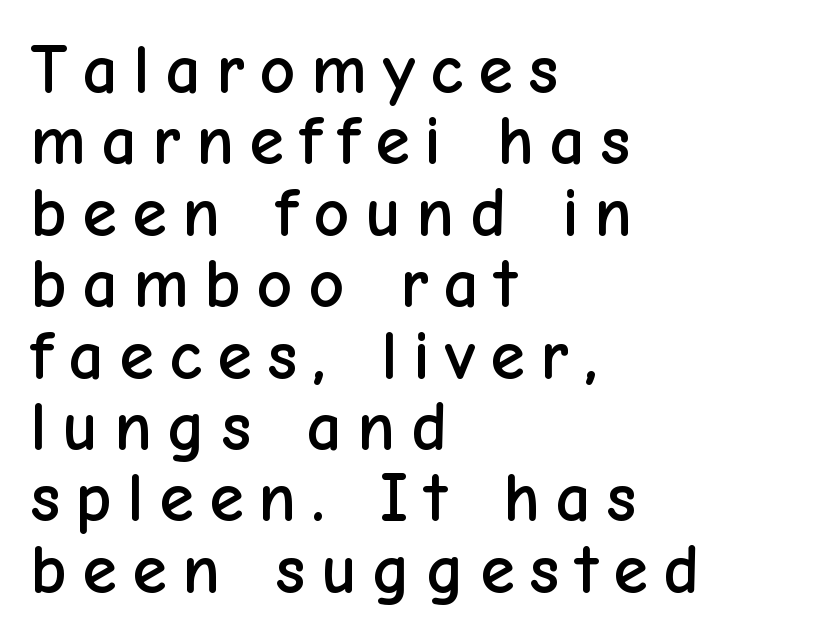
Q: Is the text italic (slanted)? A: No, it is upright.
Q: Is the typeface a serif or a sans-serif typeface? A: Sans-serif.
Q: Is the text underlined? A: No.
Q: How is the paragraph aligned? A: Left-aligned.
Q: Is the spacing between letters normal or unusually wide? A: Unusually wide.
Q: Is the spacing between lines tight, normal or loose? A: Tight.
Q: Width (condensed, normal, or wide)? A: Normal.
Q: Stroke contrast? A: Low.
Q: x-height? A: Medium.
Q: Monospaced? A: No.
